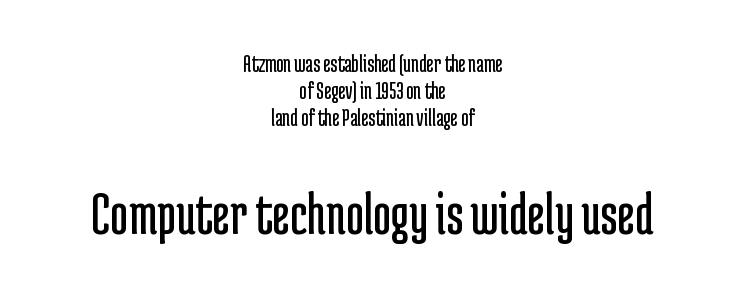
Casual observation: everything's sitting right in the middle. The type family on display is of the sans-serif kind. The space directly below the letters is spotless. Nothing heavy about these letters — not bold at all. The more generous point size was reserved for the lower chunk.
